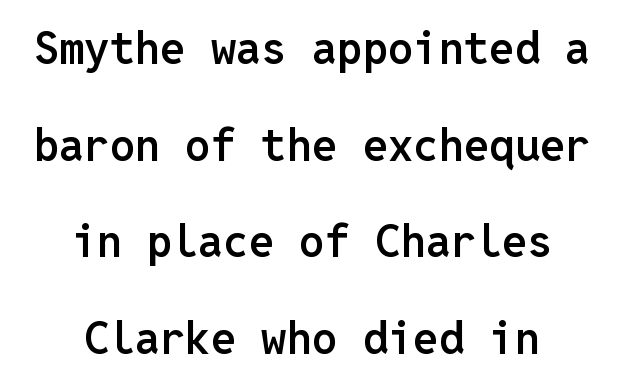
Baseline-to-baseline distance is far greater than the letter height. Notice how the stems are strictly vertical — no italics here. Here the glyphs are tracked normally, forming tight word shapes. The rendering uses typewriter-style spacing with identical character cells.
